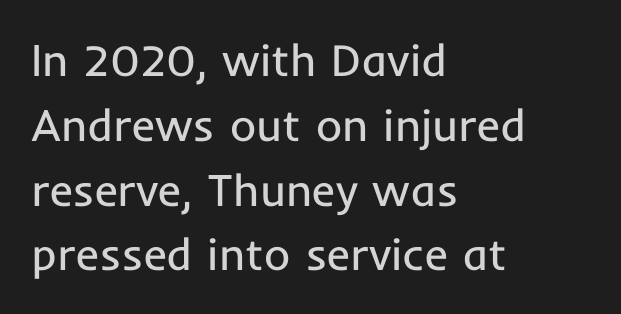
Do the characters align in a grid? No, the font is proportional. If you drew a line through each stem, it would be perfectly vertical. What's the leading like? Ordinary, nothing unusual. I'd call this a sans setting — the letters go barefoot.
